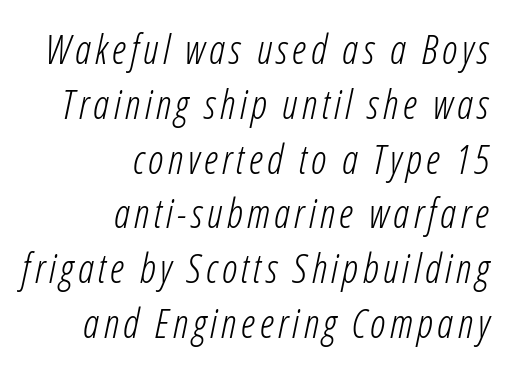
Q: Is the text bold? A: No.
Q: Is the text italic (slanted)? A: Yes, it leans right by about 12 degrees.
Q: Is the text underlined? A: No.
Q: How is the paragraph aligned? A: Right-aligned.
Q: Is the spacing between lines tight, normal or loose? A: Normal.
Q: Width (condensed, normal, or wide)? A: Condensed.
Q: Stroke contrast? A: Low.
Q: x-height? A: Medium.
Q: Monospaced? A: No.
